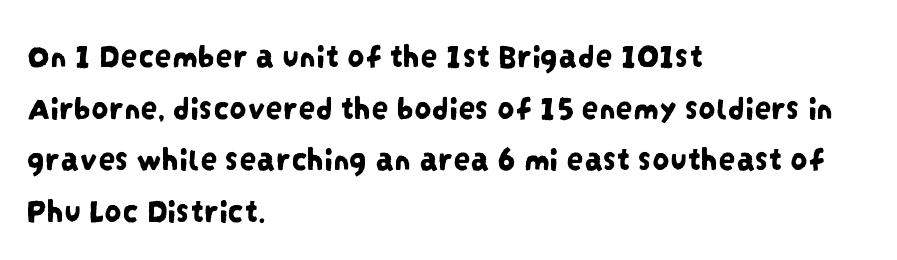
Q: Is the typeface a serif or a sans-serif typeface? A: Sans-serif.
Q: Is the text underlined? A: No.
Q: How is the paragraph aligned? A: Left-aligned.
Q: Is the spacing between letters normal or unusually wide? A: Normal.
Q: Is the spacing between lines tight, normal or loose? A: Normal.
Q: Width (condensed, normal, or wide)? A: Condensed.
Q: Stroke contrast? A: Low.
Q: x-height? A: Large.
Q: Monospaced? A: No.
